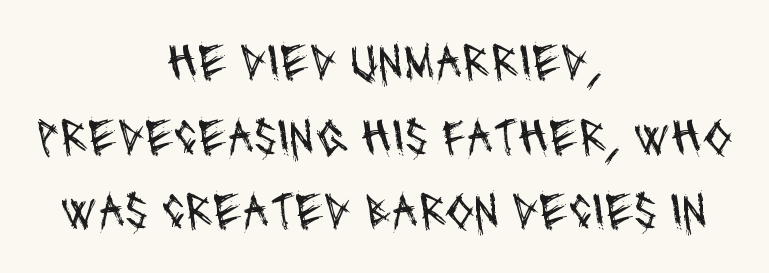
{"serif": "no", "bold": "no", "weight": "regular", "width": "condensed", "stroke_contrast": "medium", "x_height": "large", "monospaced": "no", "underline": "no", "align": "center", "line_spacing": "normal", "line_spacing_ratio": 1.41, "letter_spacing": "normal", "letter_spacing_em": 0.0, "glyph_px": 53}
